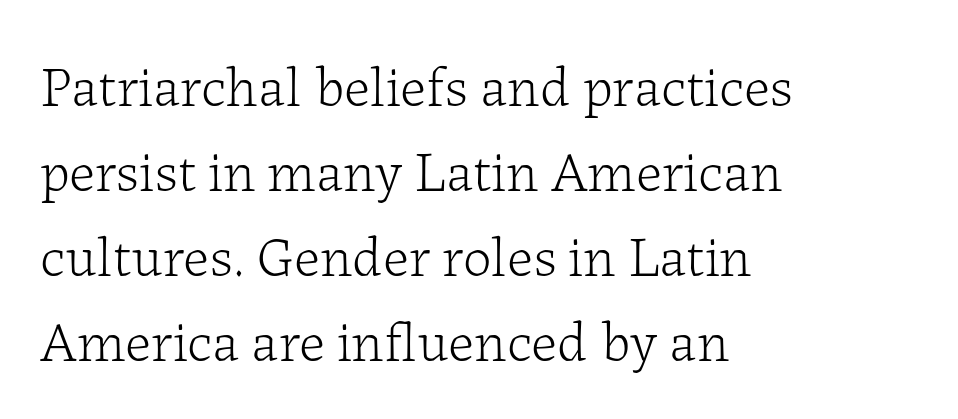
The passage shown stacks its lines at a standard gap. No extra tracking has been applied to these lines. Type style note: has serifs. Leftover space on each line is placed entirely after the last word. A light-to-regular cut is what we see here. The rendering uses natural spacing where letterforms have individual widths.
